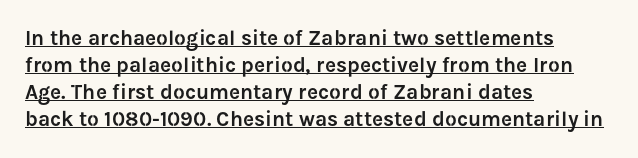
{"italic": "no", "underline": "yes", "align": "left", "line_spacing": "normal", "line_spacing_ratio": 1.29, "letter_spacing": "normal", "letter_spacing_em": 0.0, "glyph_px": 21}
